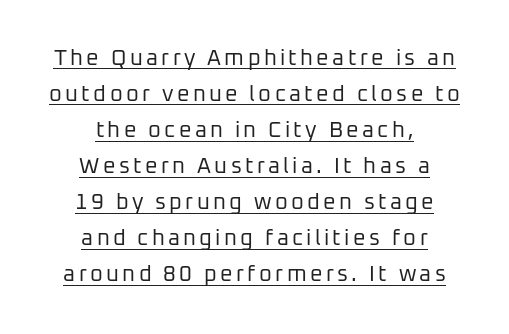
Nope, not italic — everything's standing straight. Each stroke keeps to a modest, everyday thickness or less. This block has exactly the height ordinary leading produces. Compared with a flush-left layout, this one balances lines on the center instead. This is underlined copy, the kind a proofreader might mark for attention.
